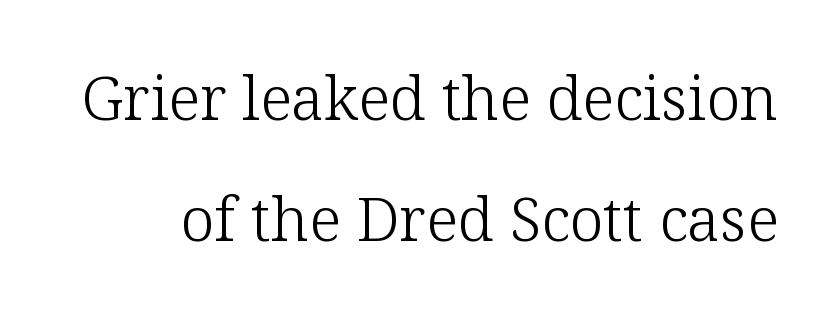
{"serif": "yes", "italic": "no", "bold": "no", "weight": "light", "width": "normal", "stroke_contrast": "low", "x_height": "medium", "monospaced": "no", "underline": "no", "line_spacing": "loose", "line_spacing_ratio": 1.99, "letter_spacing": "normal", "letter_spacing_em": 0.0, "glyph_px": 61}
